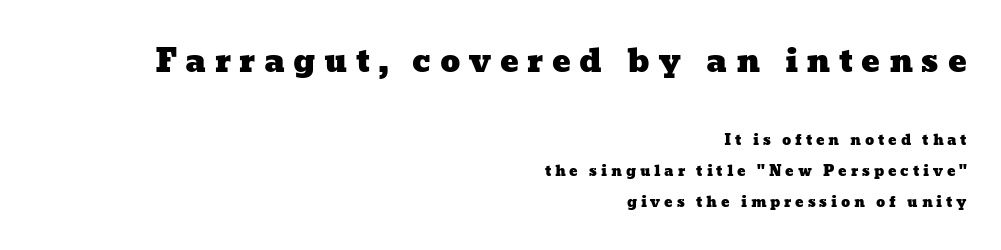
Q: Is the text underlined? A: No.
Q: How is the paragraph aligned? A: Right-aligned.
Q: Is the spacing between letters normal or unusually wide? A: Unusually wide.
Q: Is the spacing between lines tight, normal or loose? A: Loose.
Q: Which block of text is set in a larger size, the first (top) or the second (bottom)? A: The first (top) one.
Q: Width (condensed, normal, or wide)? A: Wide.
Q: Stroke contrast? A: Low.
Q: x-height? A: Medium.
Q: Monospaced? A: No.
